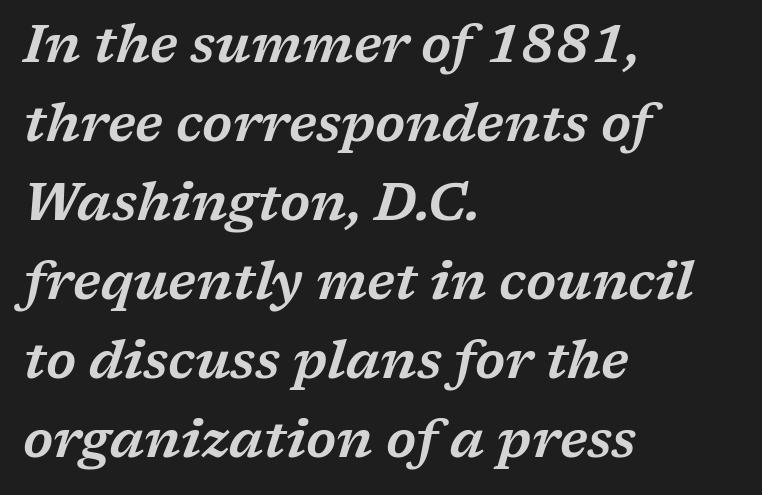
The letters advance in unequal steps, a hallmark of proportional type. A serif font was chosen for this passage. Interline gaps are of average width in this sample. The lettering tilts uniformly, giving the passage an italic look. Lines of text with bare space underneath. This sample is left-justified, so line endings fall wherever the words run out.
